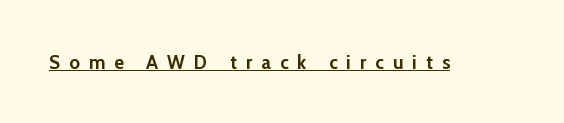
The font's upright variant was chosen for this text. Words appear elongated and porous because spacing is wide. Its strokes are broad and dark, the hallmark of bold type. What decoration does the sample have? An underline.
